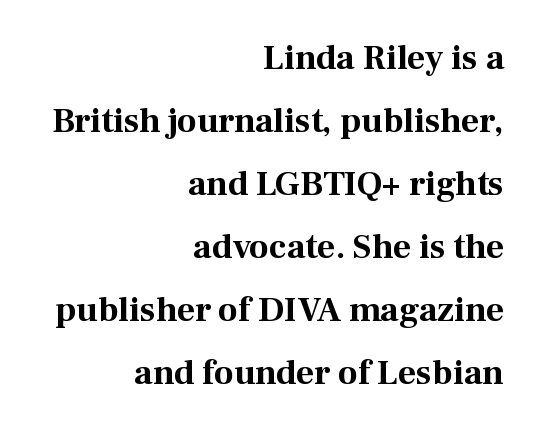
Q: Is the text bold? A: Yes.
Q: Is the text italic (slanted)? A: No, it is upright.
Q: Is the typeface a serif or a sans-serif typeface? A: Serif.
Q: Is the text underlined? A: No.
Q: How is the paragraph aligned? A: Right-aligned.
Q: Is the spacing between letters normal or unusually wide? A: Normal.
Q: Width (condensed, normal, or wide)? A: Normal.
Q: Stroke contrast? A: Medium.
Q: x-height? A: Medium.
Q: Monospaced? A: No.
